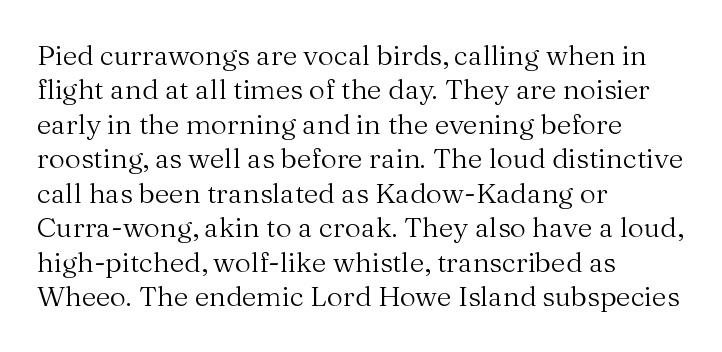
{"serif": "yes", "italic": "no", "bold": "no", "weight": "regular", "width": "normal", "stroke_contrast": "medium", "x_height": "medium", "monospaced": "no", "underline": "no", "align": "left", "line_spacing_ratio": 1.23, "letter_spacing": "normal", "letter_spacing_em": 0.0, "glyph_px": 28}
